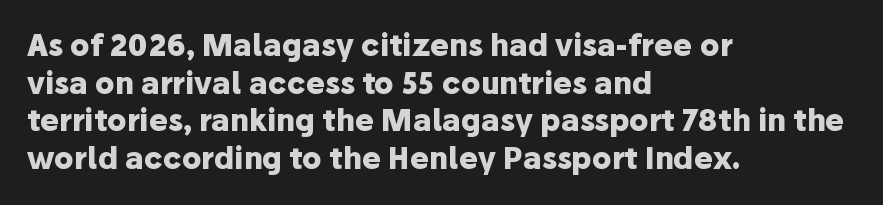
Q: Is the text bold? A: Yes.
Q: Is the text italic (slanted)? A: No, it is upright.
Q: Is the typeface a serif or a sans-serif typeface? A: Sans-serif.
Q: Is the text underlined? A: No.
Q: How is the paragraph aligned? A: Left-aligned.
Q: Is the spacing between letters normal or unusually wide? A: Normal.
Q: Is the spacing between lines tight, normal or loose? A: Normal.
Q: Width (condensed, normal, or wide)? A: Normal.
Q: Stroke contrast? A: Low.
Q: x-height? A: Medium.
Q: Monospaced? A: No.
